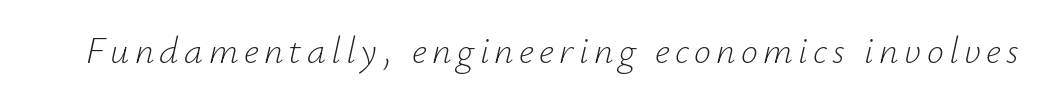
Caption: face not bold, strokes unweighted. The letters advance in unequal steps, a hallmark of proportional type. The words here are not underlined. It's the slanting kind of type.
